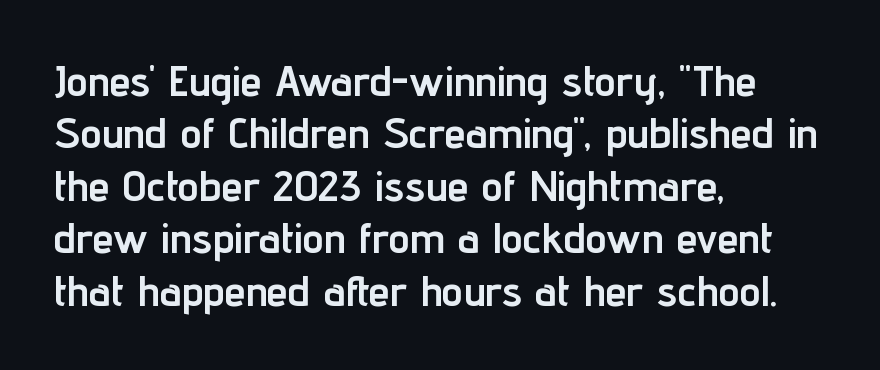
You'd pick this weight for a headline — it's a proper bold. Every stem runs plumb, perpendicular to the baseline. No word sits above an underline. The passage shown is typed in a proportional face where columns would drift. How are the letters spaced? Ordinarily, with no added tracking.
